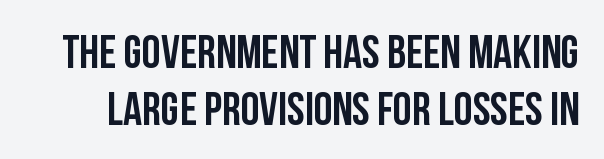
{"serif": "no", "italic": "no", "width": "condensed", "stroke_contrast": "low", "x_height": "large", "monospaced": "no", "underline": "no", "line_spacing_ratio": 1.21, "letter_spacing": "normal", "letter_spacing_em": 0.0, "glyph_px": 47}
